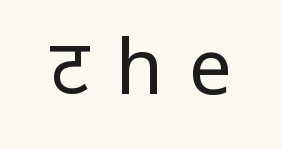
Plain, unruled lines of type. Classification — sans serif. Tracking here is generous; glyphs stand well apart from one another. The strokes carry an ordinary text weight at most. Is this a fixed-width face? No — the glyphs have proportional, varying widths.
